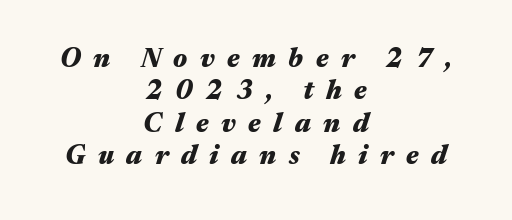
{"italic": "yes", "lean": "right", "slant_degrees": 17, "bold": "yes", "underline": "no", "align": "center", "line_spacing_ratio": 1.2, "letter_spacing": "wide", "letter_spacing_em": 0.46, "glyph_px": 27}
